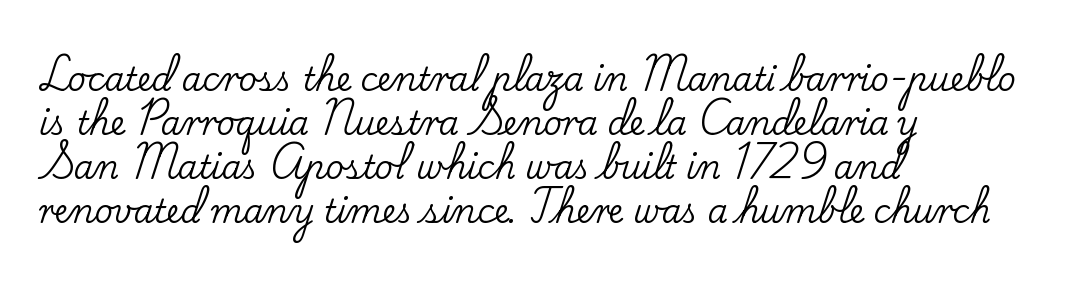
The image shows 32 px serif type; set left-aligned, normal line spacing (1.37x), normal letter spacing, not underlined; low stroke contrast and a small x-height.
